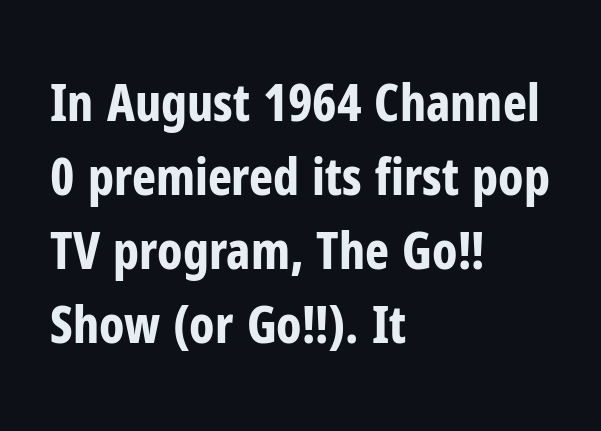
{"serif": "no", "italic": "no", "bold": "yes", "weight": "bold", "width": "condensed", "stroke_contrast": "low", "x_height": "medium", "monospaced": "no", "underline": "no", "align": "left", "line_spacing": "normal", "line_spacing_ratio": 1.45, "letter_spacing": "normal", "letter_spacing_em": 0.0, "glyph_px": 51}
